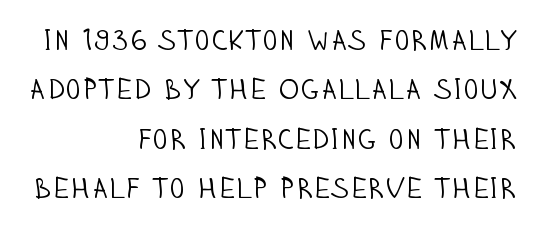
The image shows 29 px light, condensed sans-serif type, upright; set right-aligned, normal line spacing (1.7x), normal letter spacing, not underlined; low stroke contrast and a large x-height.
